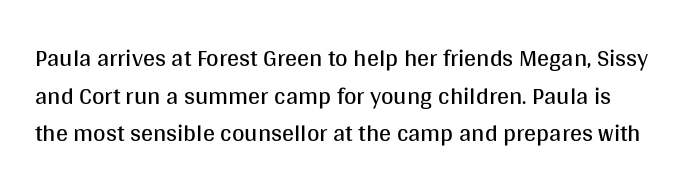
The image shows 24 px text type, upright; set normal line spacing (1.57x), normal letter spacing, not underlined.
